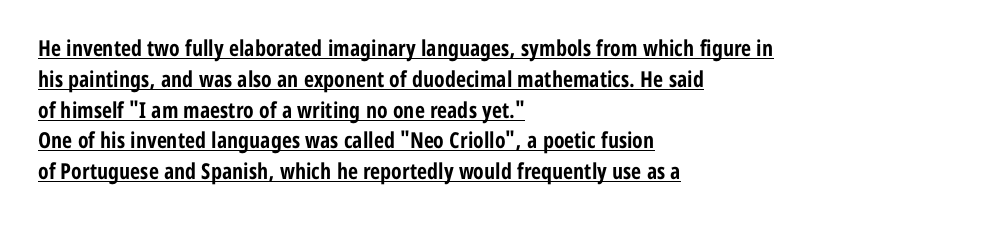
Q: Is the text bold? A: Yes.
Q: Is the text italic (slanted)? A: No, it is upright.
Q: Is the text underlined? A: Yes.
Q: How is the paragraph aligned? A: Left-aligned.
Q: Is the spacing between letters normal or unusually wide? A: Normal.
Q: Is the spacing between lines tight, normal or loose? A: Normal.
